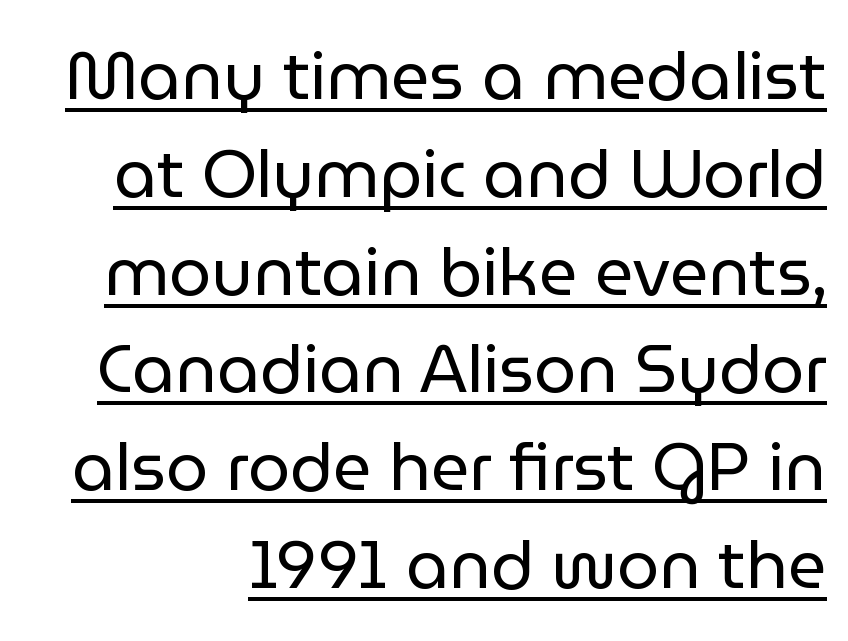
How would I describe the line gaps? Plain and ordinary. A quiet, ordinary-to-light weight characterises the typeface. How are the letters spaced? Ordinarily, with no added tracking. Characters remain perfectly vertical along every line. This sample uses a sans-serif face.
